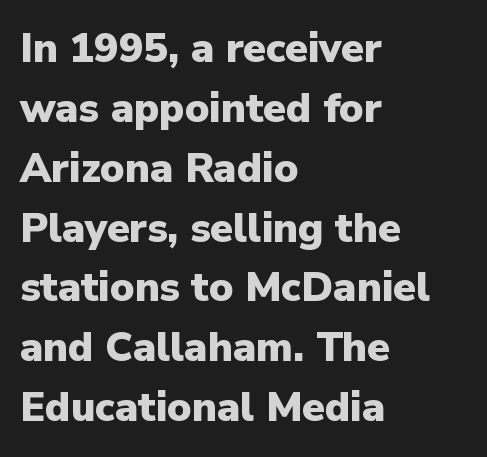
{"serif": "no", "italic": "no", "bold": "yes", "weight": "heavy", "width": "normal", "stroke_contrast": "low", "x_height": "medium", "monospaced": "no", "underline": "no", "align": "left", "line_spacing": "normal", "line_spacing_ratio": 1.46, "letter_spacing": "normal", "letter_spacing_em": 0.0, "glyph_px": 41}
